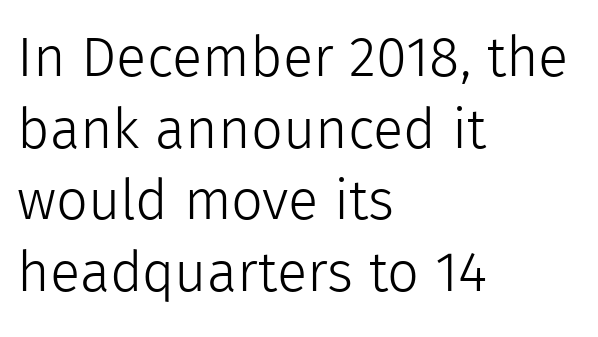
The image shows 56 px light sans-serif type, upright; set left-aligned, normal line spacing (1.28x), normal letter spacing, not underlined; a medium x-height.
